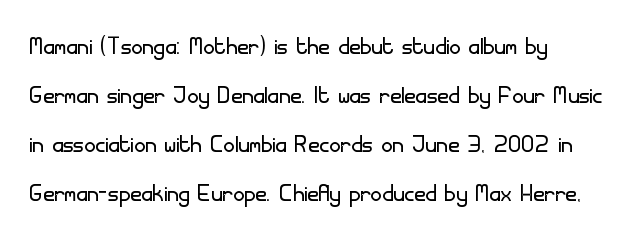
Q: Is the text bold? A: No.
Q: Is the text italic (slanted)? A: No, it is upright.
Q: Is the typeface a serif or a sans-serif typeface? A: Sans-serif.
Q: Is the text underlined? A: No.
Q: Is the spacing between letters normal or unusually wide? A: Normal.
Q: Is the spacing between lines tight, normal or loose? A: Normal.
Q: Width (condensed, normal, or wide)? A: Normal.
Q: Stroke contrast? A: Low.
Q: x-height? A: Small.
Q: Monospaced? A: No.
